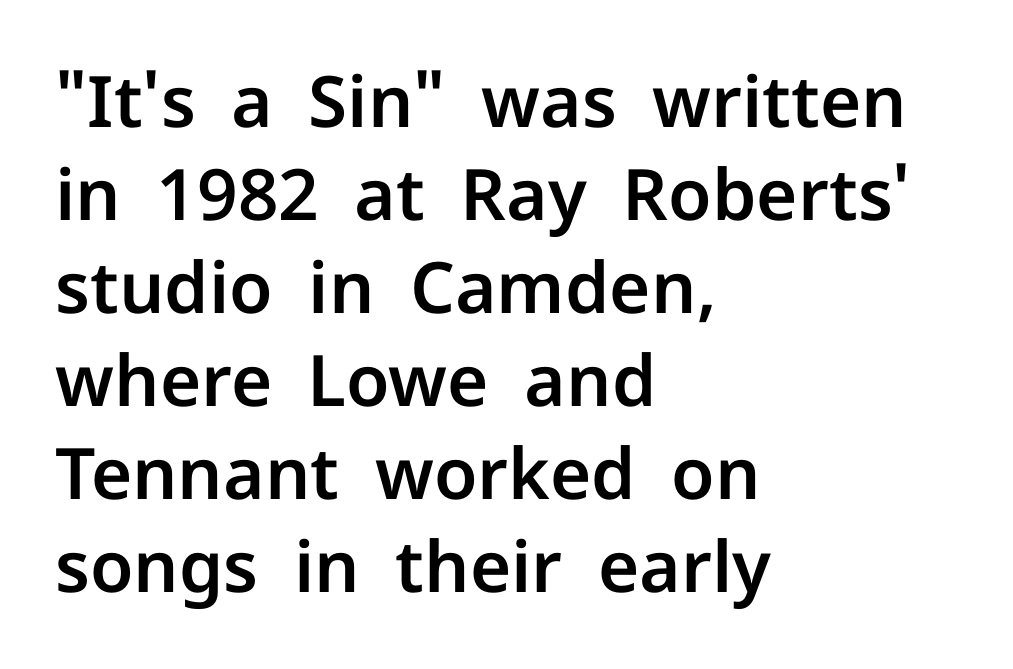
{"serif": "no", "italic": "no", "width": "normal", "stroke_contrast": "low", "x_height": "medium", "monospaced": "no", "underline": "no", "align": "left", "line_spacing": "normal", "line_spacing_ratio": 1.31, "letter_spacing": "normal", "letter_spacing_em": 0.0, "glyph_px": 71}
